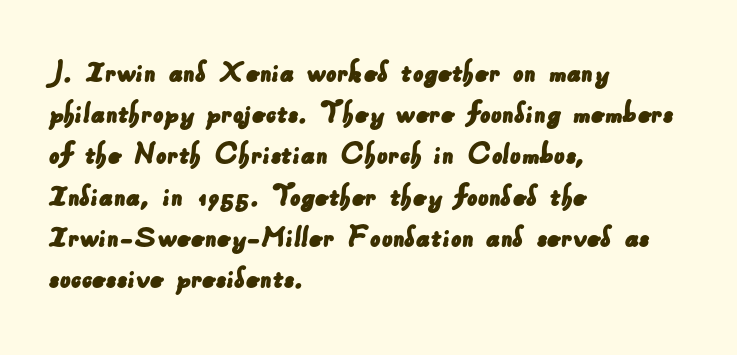
Is the letter spacing exaggerated? No — it looks like the ordinary default. The string is rendered with underlining switched off. Stroke terminals: plain, sans-serif. Notice how the passage keeps a crisp vertical edge on the left only. Think of a printed novel: that variable character pitch is what you see here. How would I describe the line gaps? Plain and ordinary.
